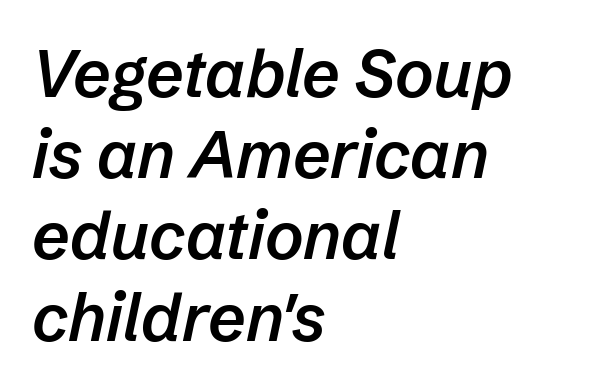
Q: Is the text bold? A: Semi-bold.
Q: Is the text italic (slanted)? A: Yes, it leans right by about 12 degrees.
Q: Is the text underlined? A: No.
Q: How is the paragraph aligned? A: Left-aligned.
Q: Is the spacing between letters normal or unusually wide? A: Normal.
Q: Width (condensed, normal, or wide)? A: Normal.
Q: Stroke contrast? A: Low.
Q: x-height? A: Medium.
Q: Monospaced? A: No.
